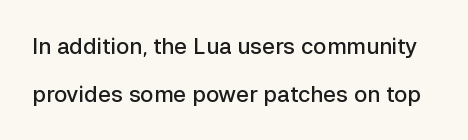
The specimen reads as upright at a glance. The horizontal fit of the characters is conventional and even. Anything drawn beneath the words? Only blank space. The block of text is sparse from top to bottom, with ample space between rows. As a designer I'd log this as weight 600, semibold.
